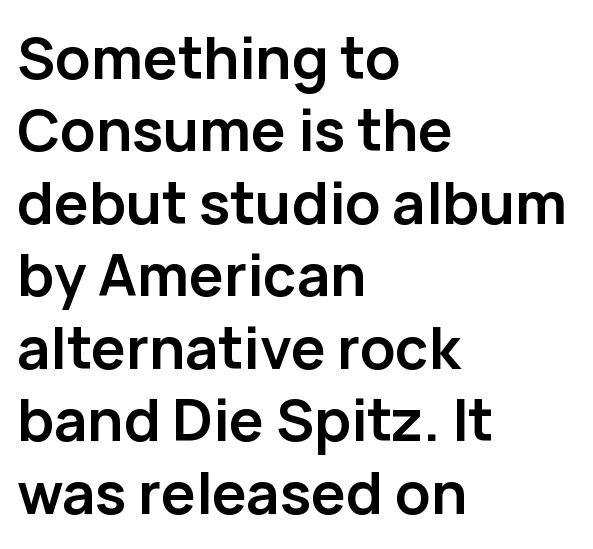
Baseline-to-baseline distance is the conventional proportion of letter height. Varying glyph widths throughout — classic text-font behaviour. Anything drawn beneath the words? Only blank space. Inter-character spacing is left at the font's built-in metrics.
